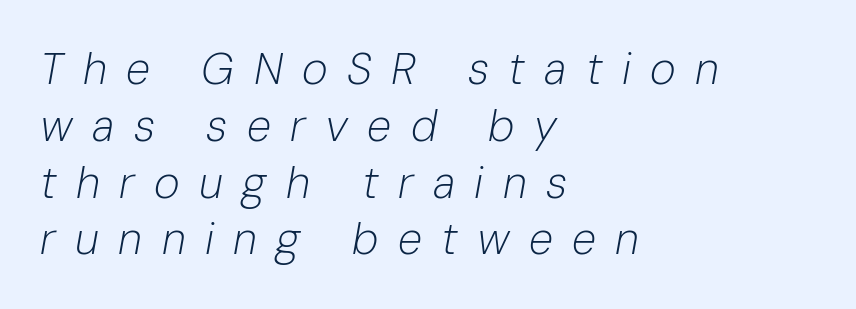
Q: Is the text bold? A: No.
Q: Is the text italic (slanted)? A: Yes, it leans right by about 10 degrees.
Q: Is the text underlined? A: No.
Q: How is the paragraph aligned? A: Left-aligned.
Q: Is the spacing between letters normal or unusually wide? A: Unusually wide.
Q: Is the spacing between lines tight, normal or loose? A: Normal.
Q: Width (condensed, normal, or wide)? A: Normal.
Q: Stroke contrast? A: Low.
Q: x-height? A: Medium.
Q: Monospaced? A: No.
